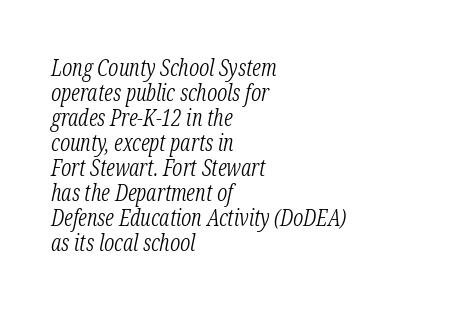
Nothing heavy about these letters — not bold at all. Horizontally, the lines are justified to the leading edge only. In terms of posture, this sample is oblique. Closely set lines give the paragraph a compact silhouette. Type without underlining. Glyph-to-glyph distance matches everyday printed text.
